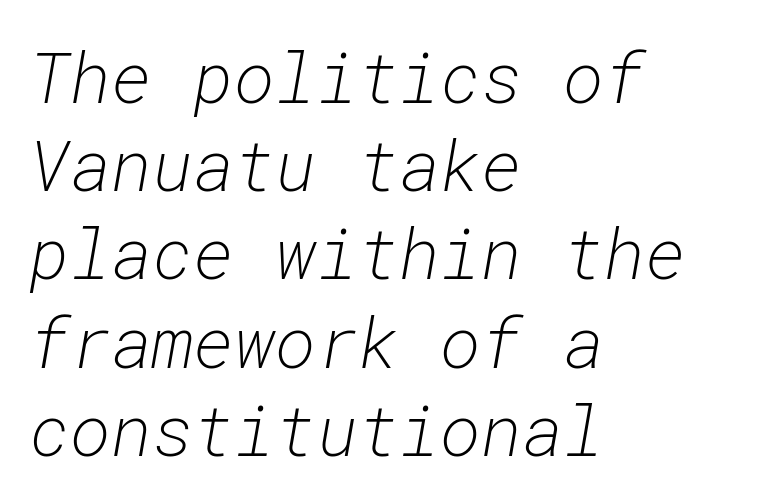
{"italic": "yes", "lean": "right", "slant_degrees": 10, "bold": "no", "weight": "light", "width": "normal", "stroke_contrast": "low", "x_height": "medium", "monospaced": "yes", "underline": "no", "align": "left", "line_spacing": "normal", "line_spacing_ratio": 1.26, "letter_spacing": "normal", "letter_spacing_em": 0.0, "glyph_px": 70}
